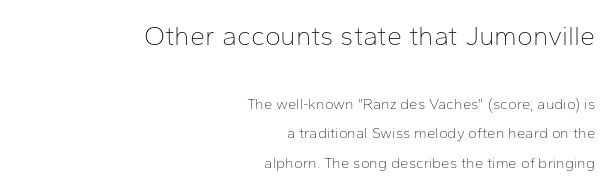
{"italic": "no", "bold": "no", "underline": "no", "align": "right", "line_spacing": "loose", "line_spacing_ratio": 1.97, "letter_spacing": "normal", "letter_spacing_em": 0.0, "larger_block": "first", "size_ratio": 1.8, "glyph_px": 27}
